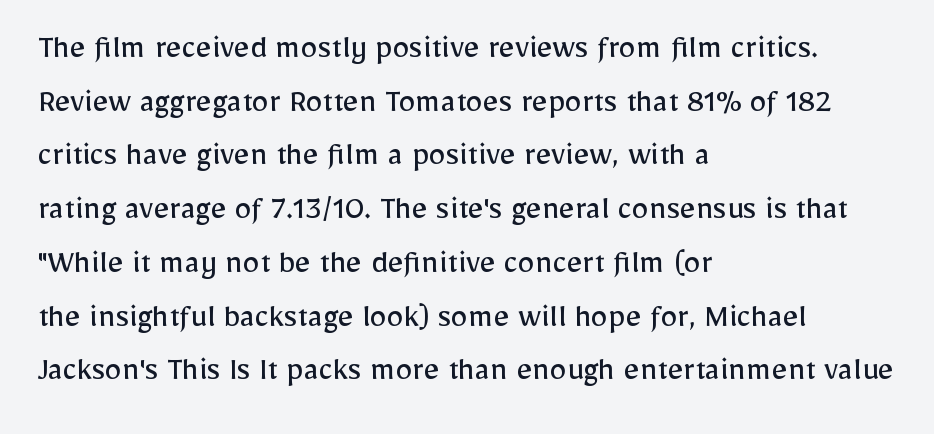
Q: Is the text bold? A: No.
Q: Is the text italic (slanted)? A: No, it is upright.
Q: Is the typeface a serif or a sans-serif typeface? A: Sans-serif.
Q: Is the text underlined? A: No.
Q: How is the paragraph aligned? A: Left-aligned.
Q: Is the spacing between letters normal or unusually wide? A: Normal.
Q: Is the spacing between lines tight, normal or loose? A: Normal.
Q: Width (condensed, normal, or wide)? A: Normal.
Q: Stroke contrast? A: Low.
Q: x-height? A: Medium.
Q: Monospaced? A: No.
